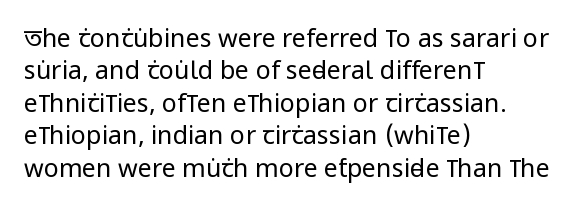
{"italic": "no", "bold": "no", "underline": "no", "align": "left", "line_spacing": "normal", "line_spacing_ratio": 1.3, "letter_spacing": "normal", "letter_spacing_em": 0.0, "glyph_px": 25}
